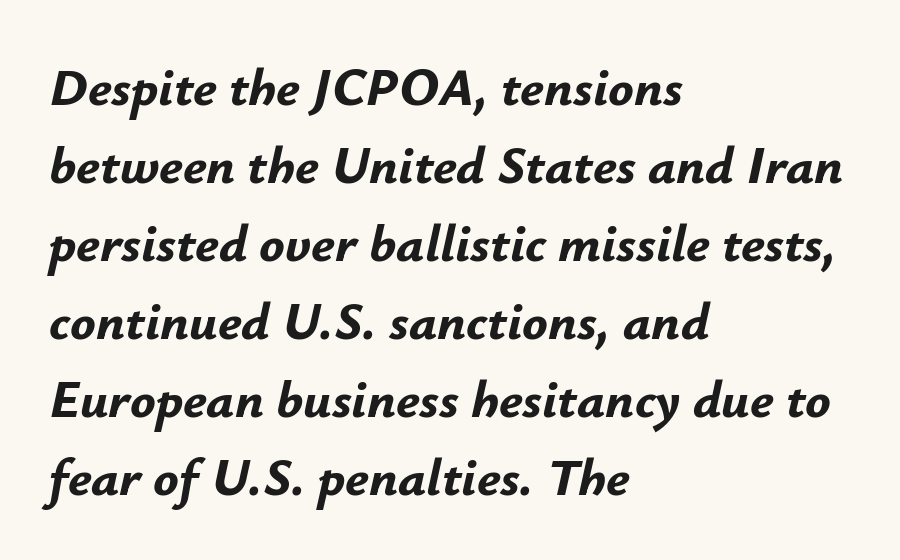
{"italic": "yes", "lean": "right", "slant_degrees": 12, "bold": "yes", "weight": "bold", "width": "normal", "stroke_contrast": "low", "x_height": "small", "monospaced": "no", "underline": "no", "align": "left", "line_spacing": "normal", "line_spacing_ratio": 1.47, "letter_spacing": "normal", "letter_spacing_em": 0.0, "glyph_px": 53}
